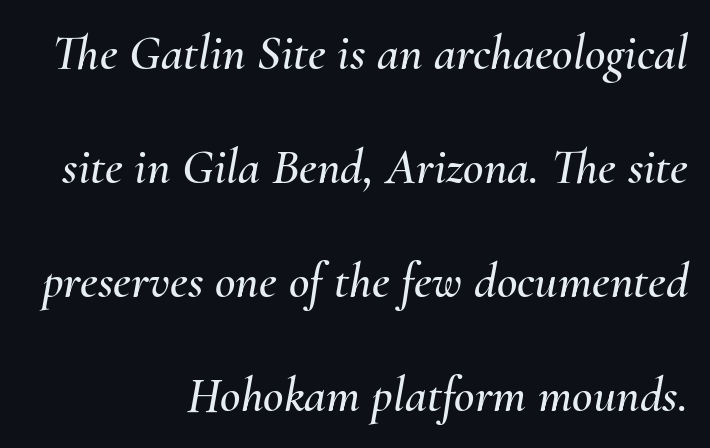
{"italic": "yes", "lean": "right", "slant_degrees": 10, "width": "normal", "stroke_contrast": "medium", "x_height": "small", "monospaced": "no", "underline": "no", "align": "right", "line_spacing": "loose", "line_spacing_ratio": 2.28, "letter_spacing": "normal", "letter_spacing_em": 0.0, "glyph_px": 50}
